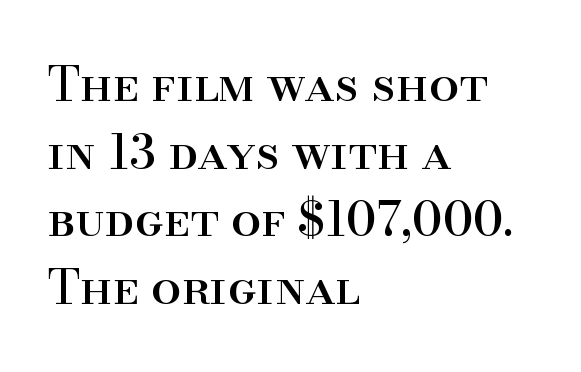
Q: Is the text italic (slanted)? A: No, it is upright.
Q: Is the typeface a serif or a sans-serif typeface? A: Serif.
Q: Is the text underlined? A: No.
Q: How is the paragraph aligned? A: Left-aligned.
Q: Is the spacing between letters normal or unusually wide? A: Normal.
Q: Is the spacing between lines tight, normal or loose? A: Normal.
Q: Width (condensed, normal, or wide)? A: Normal.
Q: Stroke contrast? A: High.
Q: x-height? A: Small.
Q: Monospaced? A: No.
